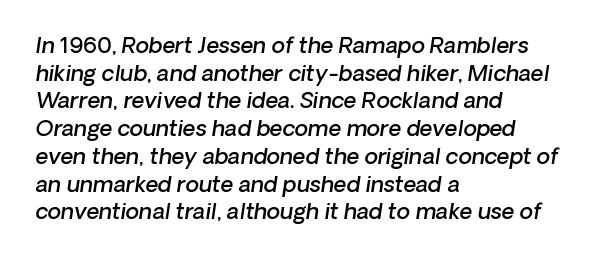
Inter-character spacing is left at the font's built-in metrics. The lines are quadded left. A normal amount of white space separates one row of letters from the next. Yep, that's italic — everything's leaning.
